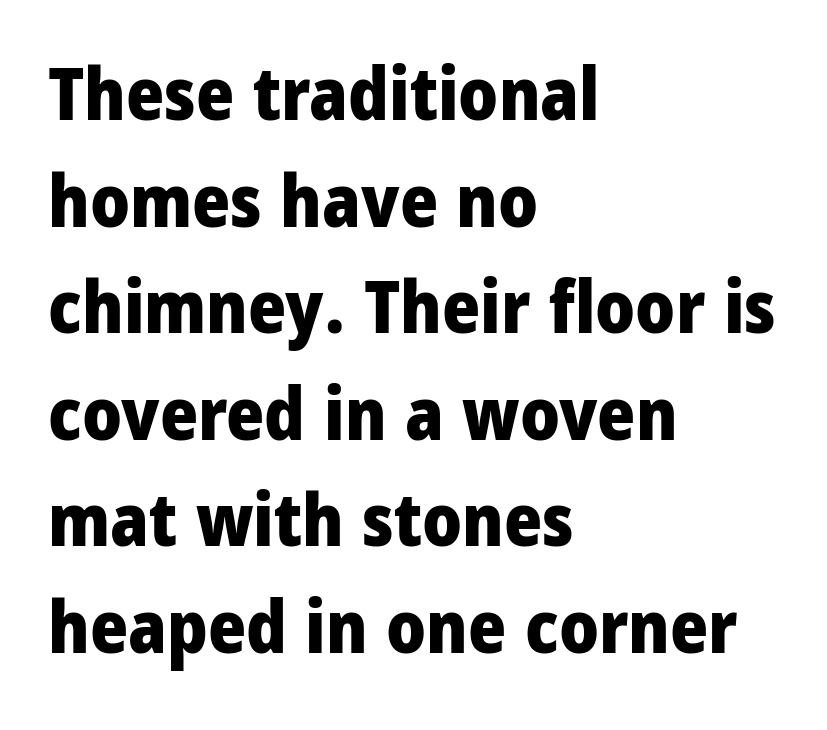
Q: Is the text bold? A: Yes.
Q: Is the text italic (slanted)? A: No, it is upright.
Q: Is the typeface a serif or a sans-serif typeface? A: Sans-serif.
Q: Is the text underlined? A: No.
Q: How is the paragraph aligned? A: Left-aligned.
Q: Is the spacing between letters normal or unusually wide? A: Normal.
Q: Is the spacing between lines tight, normal or loose? A: Normal.
Q: Width (condensed, normal, or wide)? A: Condensed.
Q: Stroke contrast? A: Low.
Q: x-height? A: Large.
Q: Monospaced? A: No.
